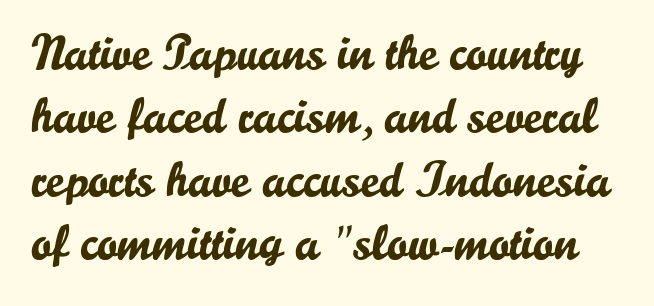
Observe the ordinary spacing: letters are neighbours, not strangers. The words here are not underlined. The rendering uses natural spacing where letterforms have individual widths. Honestly, the row spacing looks completely unremarkable. This rendering employs a face without finishing strokes, i.e., a sans-serif.
